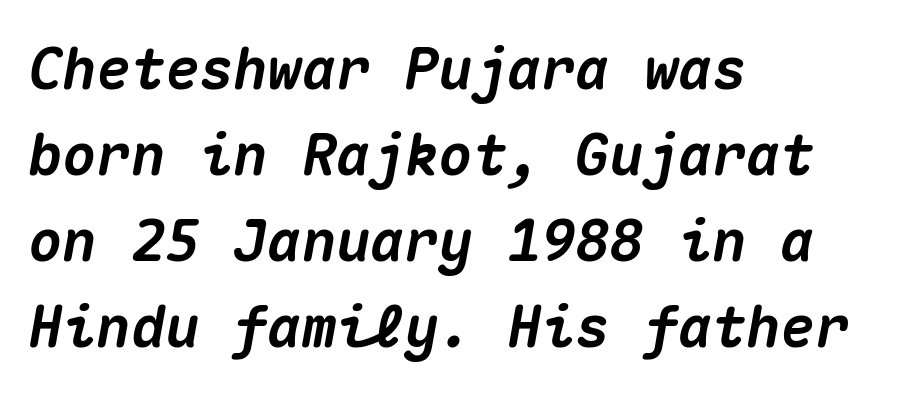
{"italic": "yes", "lean": "right", "slant_degrees": 10, "bold": "yes", "weight": "heavy", "width": "normal", "stroke_contrast": "medium", "x_height": "medium", "monospaced": "yes", "underline": "no", "align": "left", "line_spacing": "normal", "line_spacing_ratio": 1.51, "letter_spacing": "normal", "letter_spacing_em": 0.0, "glyph_px": 57}
